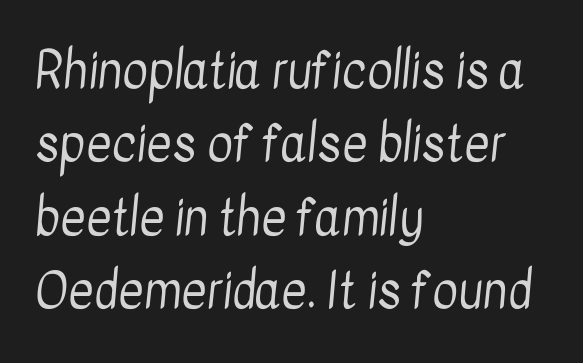
The type is set solid horizontally, with unmodified tracking. Serifs: no, the terminals of the letterforms are clean. The face used here is proportionally spaced, like ordinary book or web type. These lines stack with their left ends in a neat column.
